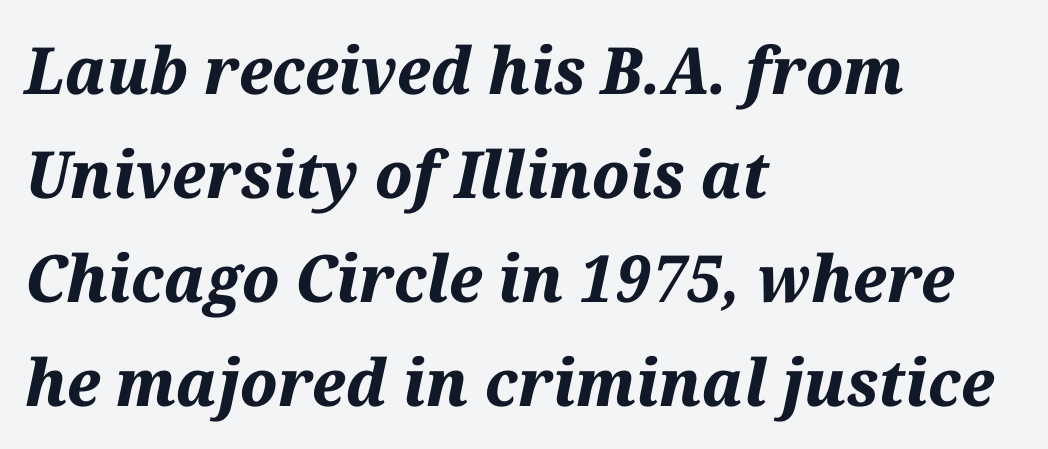
The image shows 65 px bold type, italic (leaning right); set left-aligned, normal line spacing (1.6x), normal letter spacing, not underlined; medium stroke contrast and a medium x-height.
